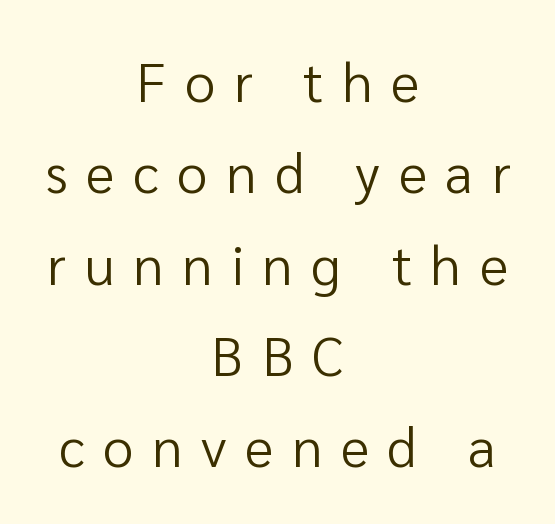
Q: Is the text bold? A: No.
Q: Is the text italic (slanted)? A: No, it is upright.
Q: Is the typeface a serif or a sans-serif typeface? A: Sans-serif.
Q: Is the text underlined? A: No.
Q: How is the paragraph aligned? A: Centered.
Q: Is the spacing between letters normal or unusually wide? A: Unusually wide.
Q: Is the spacing between lines tight, normal or loose? A: Normal.
Q: Width (condensed, normal, or wide)? A: Normal.
Q: Stroke contrast? A: Low.
Q: x-height? A: Medium.
Q: Monospaced? A: No.
